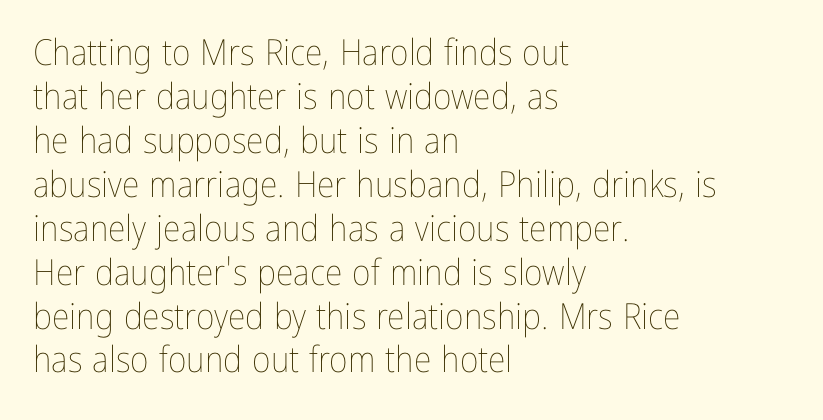
The foot of each line stays bare and open. Varying glyph widths throughout — classic text-font behaviour. Is the letter spacing exaggerated? No — it looks like the ordinary default. No chunkiness to these letters — they're not bold.
